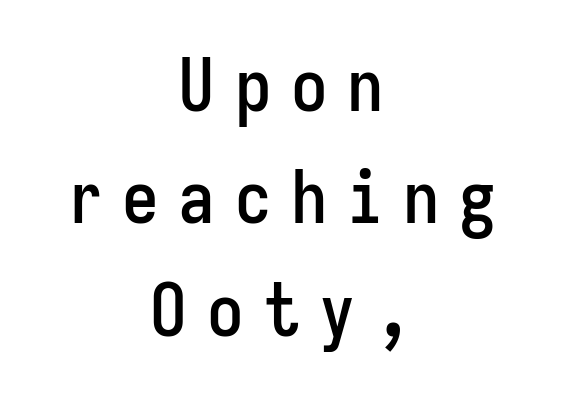
Q: Is the text italic (slanted)? A: No, it is upright.
Q: Is the typeface a serif or a sans-serif typeface? A: Sans-serif.
Q: Is the text underlined? A: No.
Q: How is the paragraph aligned? A: Centered.
Q: Is the spacing between letters normal or unusually wide? A: Unusually wide.
Q: Is the spacing between lines tight, normal or loose? A: Normal.
Q: Width (condensed, normal, or wide)? A: Condensed.
Q: Stroke contrast? A: Low.
Q: x-height? A: Medium.
Q: Monospaced? A: Yes.
